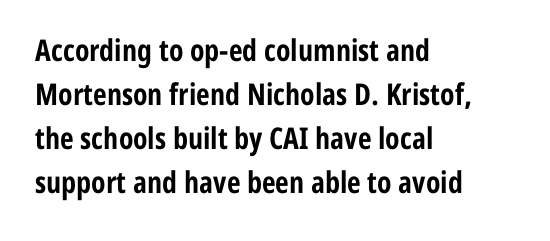
Posture: straight, roman, zero tilt. The sample has been set heavy, in full bold. Letter spacing: default. This rendering employs a face without finishing strokes, i.e., a sans-serif. The line-height multiplier appears to be the usual default. Casual observation: everything's shoved over to the left.
